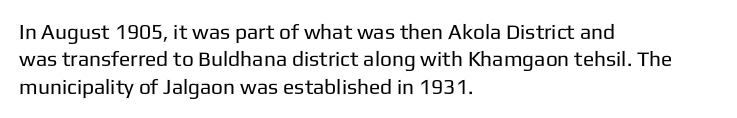
Q: Is the text bold? A: No.
Q: Is the text italic (slanted)? A: No, it is upright.
Q: Is the text underlined? A: No.
Q: How is the paragraph aligned? A: Left-aligned.
Q: Is the spacing between letters normal or unusually wide? A: Normal.
Q: Is the spacing between lines tight, normal or loose? A: Normal.
